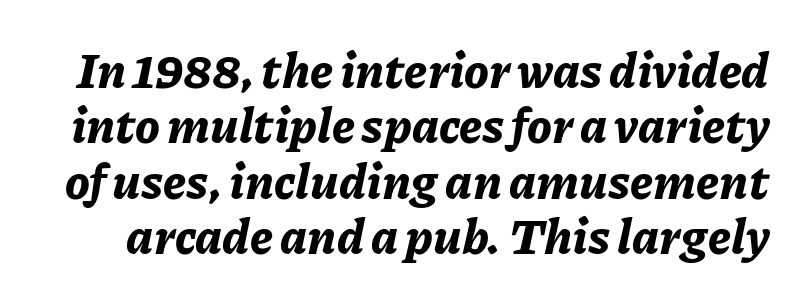
Unmarked baselines from the first word to the last. Caption: standard tracking, unaltered. Interline gaps are noticeably narrow in this sample. The strokes are fattened all the way to bold.
